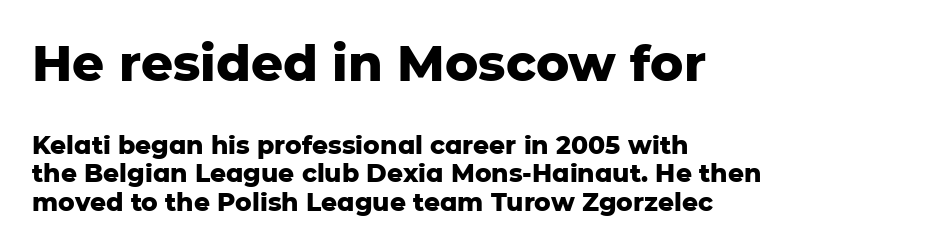
{"serif": "no", "italic": "no", "bold": "yes", "weight": "heavy", "width": "normal", "stroke_contrast": "low", "x_height": "medium", "monospaced": "no", "underline": "no", "align": "left", "line_spacing": "tight", "line_spacing_ratio": 1.14, "letter_spacing": "normal", "letter_spacing_em": 0.0, "larger_block": "first", "size_ratio": 2.0, "glyph_px": 50}
